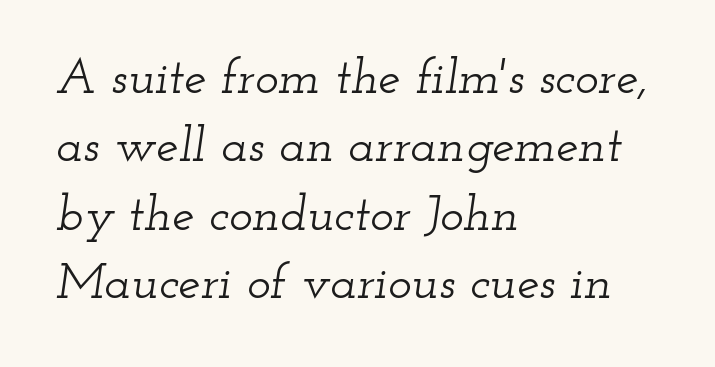
The image shows 50 px wide serif type, italic (leaning right); set left-aligned, normal line spacing (1.37x), normal letter spacing, not underlined; low stroke contrast and a small x-height.
